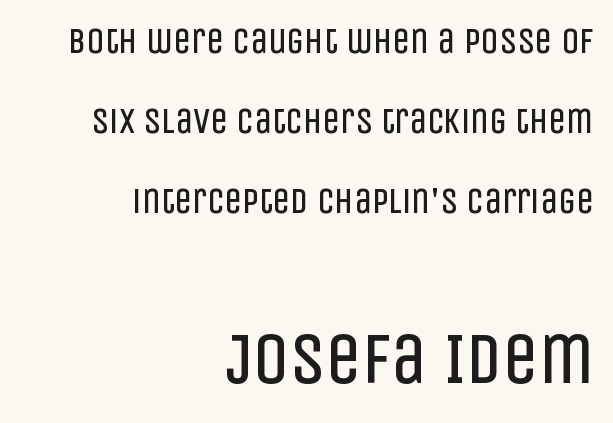
{"serif": "no", "italic": "no", "bold": "no", "weight": "regular", "width": "condensed", "stroke_contrast": "low", "x_height": "large", "monospaced": "no", "underline": "no", "align": "right", "line_spacing": "loose", "line_spacing_ratio": 2.22, "letter_spacing": "normal", "letter_spacing_em": 0.0, "larger_block": "second", "size_ratio": 2.0, "glyph_px": 72}
